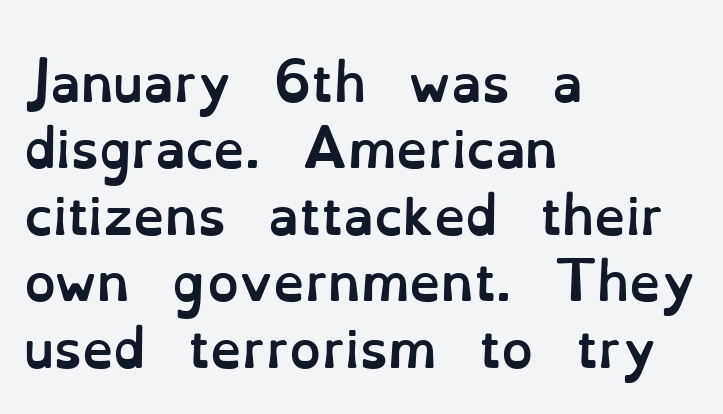
One-word summary of the alignment: left. Vertically, the passage feels balanced, rows spaced as you'd expect. Italic: no, the glyphs are upright roman. A full-strength bold gives these letters their thick strokes. This sample has the flowing, uneven cadence of proportional lettering.
